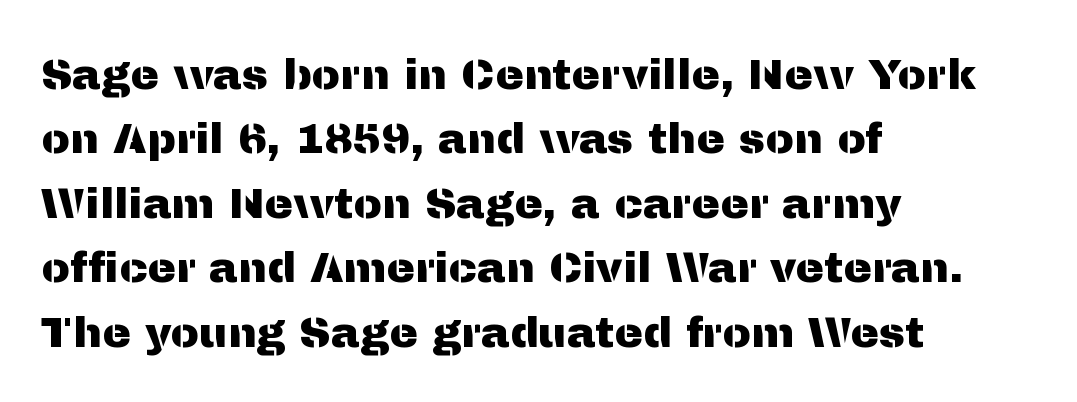
The image shows 43 px sans-serif type, upright; set left-aligned, normal line spacing (1.5x), normal letter spacing, not underlined; medium stroke contrast and a medium x-height.
